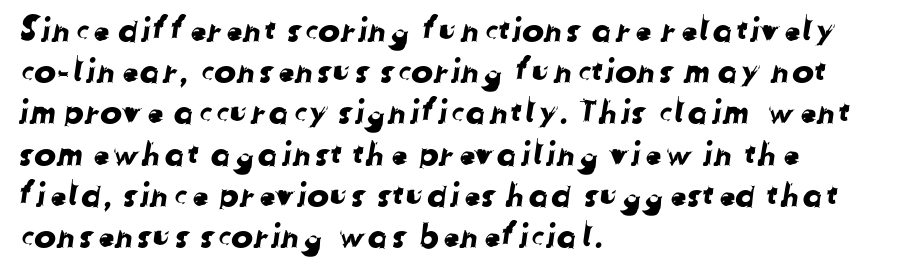
Is the letter spacing exaggerated? No — it looks like the ordinary default. Students, observe: this is what conventionally led text looks like. Proportional: the letters do not fall into vertical columns. Caption: multi-line text, flush left, ragged right. Clear beneath every line of the passage.
